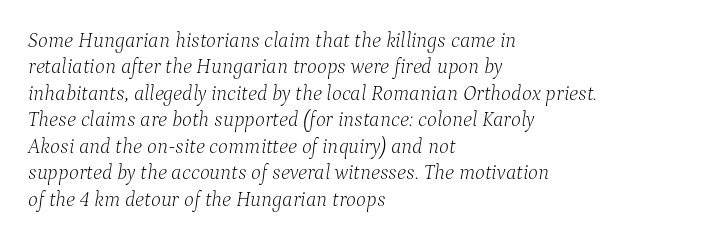
Q: Is the text bold? A: No.
Q: Is the text italic (slanted)? A: Yes, it leans right by about 9 degrees.
Q: Is the text underlined? A: No.
Q: How is the paragraph aligned? A: Left-aligned.
Q: Is the spacing between letters normal or unusually wide? A: Normal.
Q: Is the spacing between lines tight, normal or loose? A: Normal.
